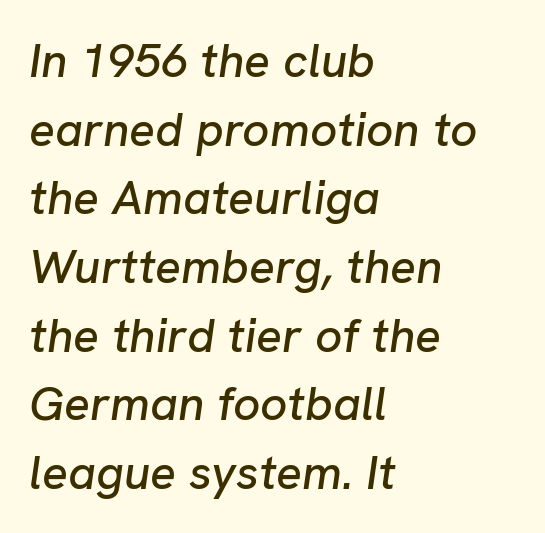
{"italic": "yes", "lean": "right", "slant_degrees": 8, "width": "normal", "stroke_contrast": "low", "x_height": "medium", "monospaced": "no", "underline": "no", "align": "left", "line_spacing": "normal", "line_spacing_ratio": 1.43, "letter_spacing": "normal", "letter_spacing_em": 0.0, "glyph_px": 48}
